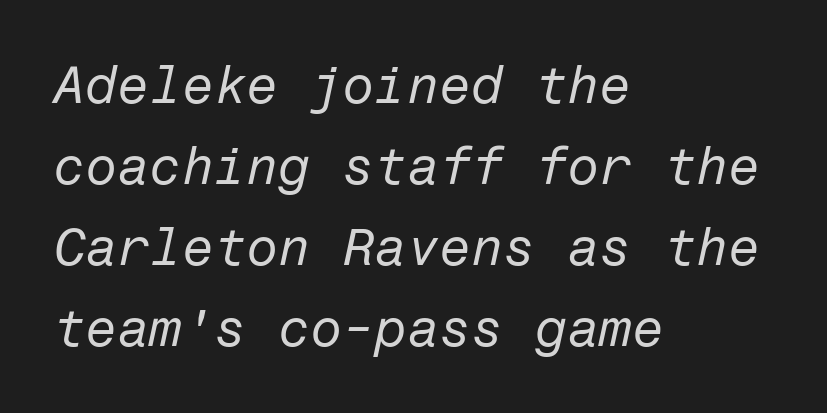
Quick note: italic. Stroke thickness stays within the range of a standard reading face or lighter. The space directly below the letters is spotless. Horizontal bands of white between lines are of average thickness. In CSS terms this would be text-align: left. Short note: letters normally spaced.
